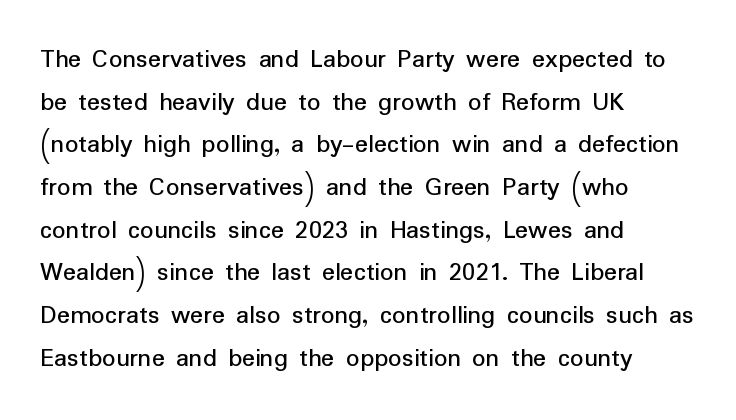
The words here are not underlined. Upright lettering throughout. This rendering leaves character spacing at its baseline value. These lines stack with their left ends in a neat column. Vertical spacing — default.
